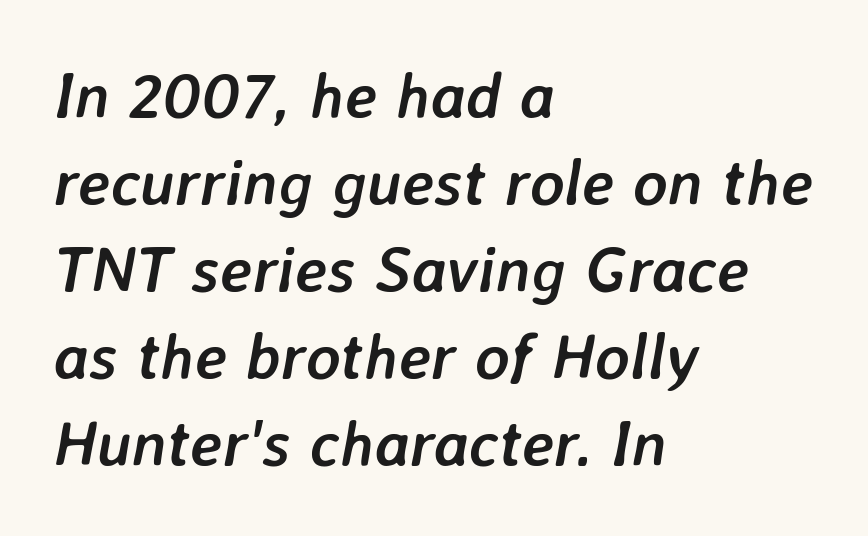
{"italic": "yes", "lean": "right", "slant_degrees": 7, "bold": "yes", "weight": "semibold", "width": "normal", "stroke_contrast": "low", "x_height": "medium", "monospaced": "no", "underline": "no", "align": "left", "line_spacing": "normal", "line_spacing_ratio": 1.34, "letter_spacing": "normal", "letter_spacing_em": 0.0, "glyph_px": 65}
